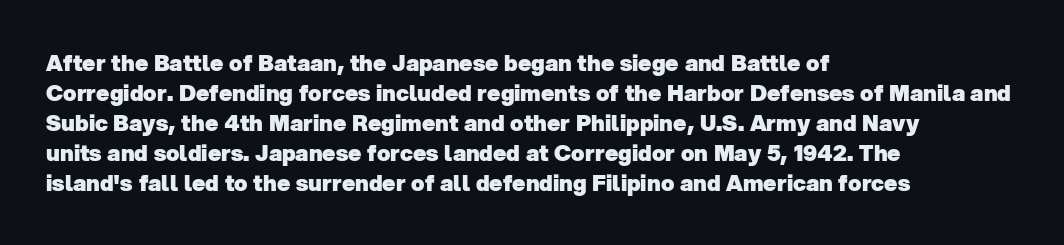
The image shows 22 px bold type; set left-aligned, normal line spacing (1.36x), normal letter spacing, not underlined.
